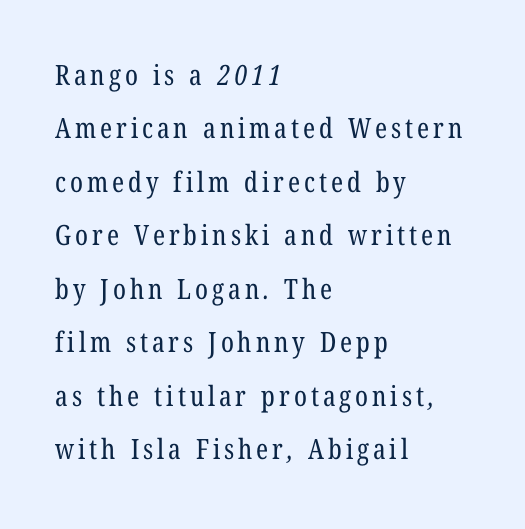
{"serif": "yes", "bold": "no", "weight": "regular", "width": "condensed", "stroke_contrast": "low", "x_height": "medium", "monospaced": "no", "underline": "no", "align": "left", "line_spacing": "loose", "line_spacing_ratio": 1.91, "glyph_px": 28}
